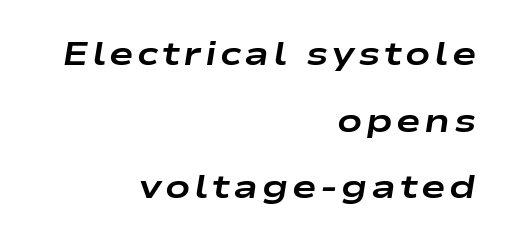
{"italic": "yes", "lean": "right", "slant_degrees": 9, "bold": "yes", "weight": "bold", "width": "wide", "stroke_contrast": "low", "x_height": "medium", "monospaced": "no", "underline": "no", "align": "right", "line_spacing": "loose", "line_spacing_ratio": 2.02, "glyph_px": 33}
